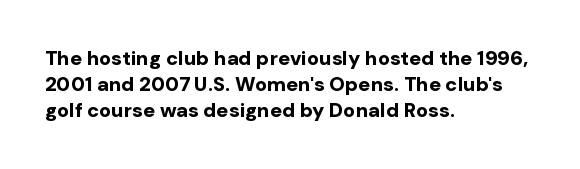
The image shows 20 px bold type, upright; set left-aligned, normal line spacing (1.29x), normal letter spacing, not underlined.
